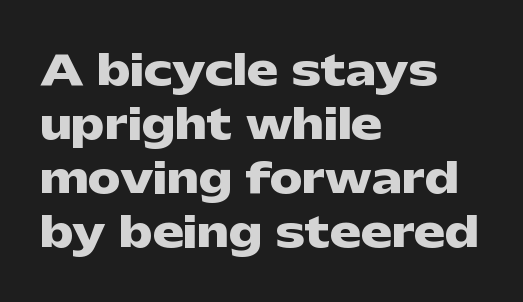
Q: Is the text bold? A: Yes.
Q: Is the text italic (slanted)? A: No, it is upright.
Q: Is the typeface a serif or a sans-serif typeface? A: Sans-serif.
Q: Is the text underlined? A: No.
Q: How is the paragraph aligned? A: Left-aligned.
Q: Is the spacing between letters normal or unusually wide? A: Normal.
Q: Is the spacing between lines tight, normal or loose? A: Normal.
Q: Width (condensed, normal, or wide)? A: Wide.
Q: Stroke contrast? A: Low.
Q: x-height? A: Medium.
Q: Monospaced? A: No.
